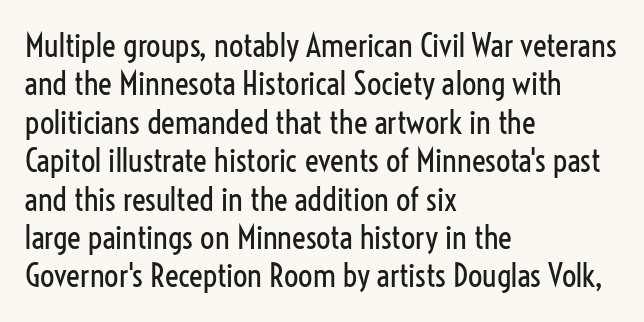
{"serif": "no", "italic": "no", "bold": "no", "weight": "regular", "width": "condensed", "stroke_contrast": "low", "x_height": "medium", "monospaced": "no", "underline": "no", "align": "left", "line_spacing_ratio": 1.2, "letter_spacing": "normal", "letter_spacing_em": 0.0, "glyph_px": 32}
